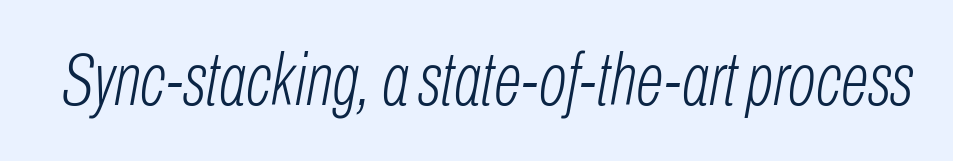
The rendering applies a slant to the glyphs. The glyphs are unaccompanied by any horizontal stroke below them. Note the varied advance widths — an 'i' is clearly narrower than an 'm'. The typeface has the unassuming heft of standard copy or less. This rendering leaves character spacing at its baseline value.
